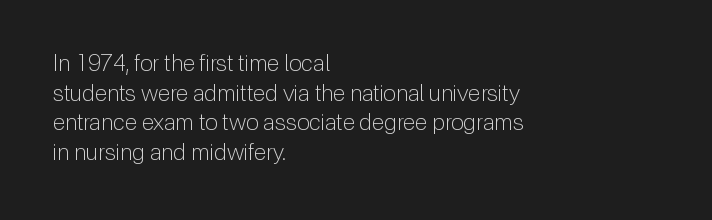
Q: Is the text bold? A: No.
Q: Is the text italic (slanted)? A: No, it is upright.
Q: Is the text underlined? A: No.
Q: How is the paragraph aligned? A: Left-aligned.
Q: Is the spacing between letters normal or unusually wide? A: Normal.
Q: Is the spacing between lines tight, normal or loose? A: Normal.
